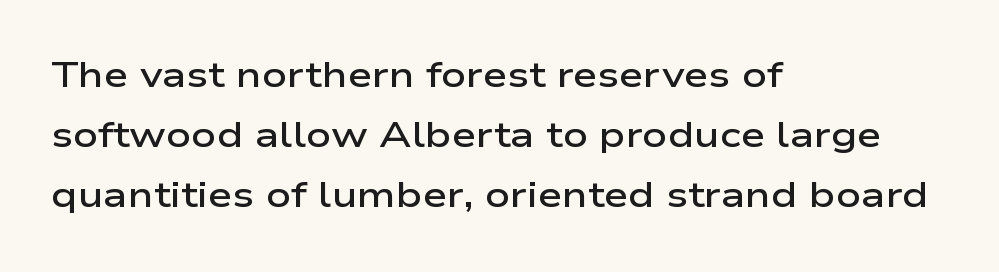
Anything drawn beneath the words? Only blank space. This sample has the flowing, uneven cadence of proportional lettering. In terms of letterspacing, this is plain default setting. Rendered with straight, roman letterforms. Caption: multi-line text, flush left, ragged right.
